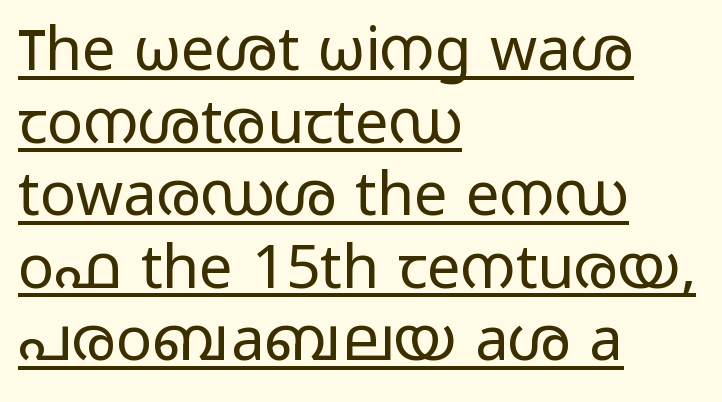
{"serif": "no", "italic": "no", "bold": "no", "weight": "regular", "width": "wide", "stroke_contrast": "low", "x_height": "medium", "monospaced": "no", "underline": "yes", "align": "left", "line_spacing_ratio": 1.21, "letter_spacing": "normal", "letter_spacing_em": 0.0, "glyph_px": 60}
